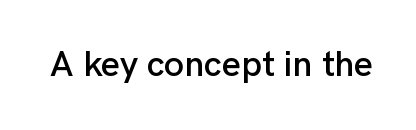
Q: Is the text italic (slanted)? A: No, it is upright.
Q: Is the typeface a serif or a sans-serif typeface? A: Sans-serif.
Q: Is the text underlined? A: No.
Q: Is the spacing between letters normal or unusually wide? A: Normal.
Q: Width (condensed, normal, or wide)? A: Normal.
Q: Stroke contrast? A: Low.
Q: x-height? A: Medium.
Q: Monospaced? A: No.
